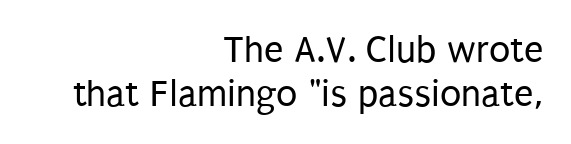
Q: Is the text bold? A: No.
Q: Is the text italic (slanted)? A: No, it is upright.
Q: Is the typeface a serif or a sans-serif typeface? A: Sans-serif.
Q: Is the text underlined? A: No.
Q: How is the paragraph aligned? A: Right-aligned.
Q: Is the spacing between letters normal or unusually wide? A: Normal.
Q: Is the spacing between lines tight, normal or loose? A: Tight.
Q: Width (condensed, normal, or wide)? A: Condensed.
Q: Stroke contrast? A: Low.
Q: x-height? A: Large.
Q: Monospaced? A: No.
